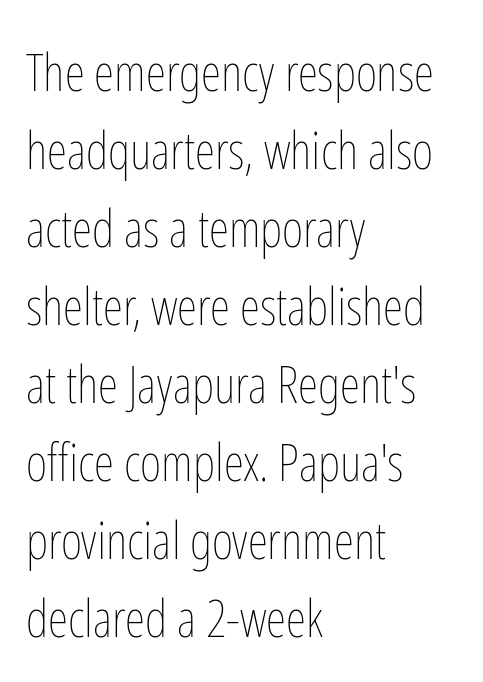
The leading is moderate, giving the passage an even texture. Each word holds together tightly as a unit, with standard inter-letter gaps. The baseline area is clear. Stems and bowls with no extra thickness — not bold.
